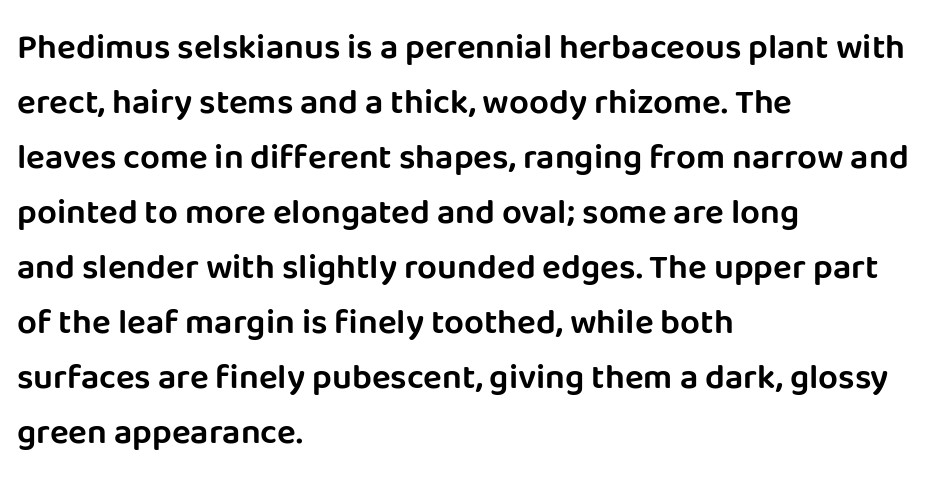
Q: Is the text italic (slanted)? A: No, it is upright.
Q: Is the typeface a serif or a sans-serif typeface? A: Sans-serif.
Q: Is the text underlined? A: No.
Q: How is the paragraph aligned? A: Left-aligned.
Q: Is the spacing between letters normal or unusually wide? A: Normal.
Q: Is the spacing between lines tight, normal or loose? A: Normal.
Q: Width (condensed, normal, or wide)? A: Normal.
Q: Stroke contrast? A: Low.
Q: x-height? A: Large.
Q: Monospaced? A: No.
